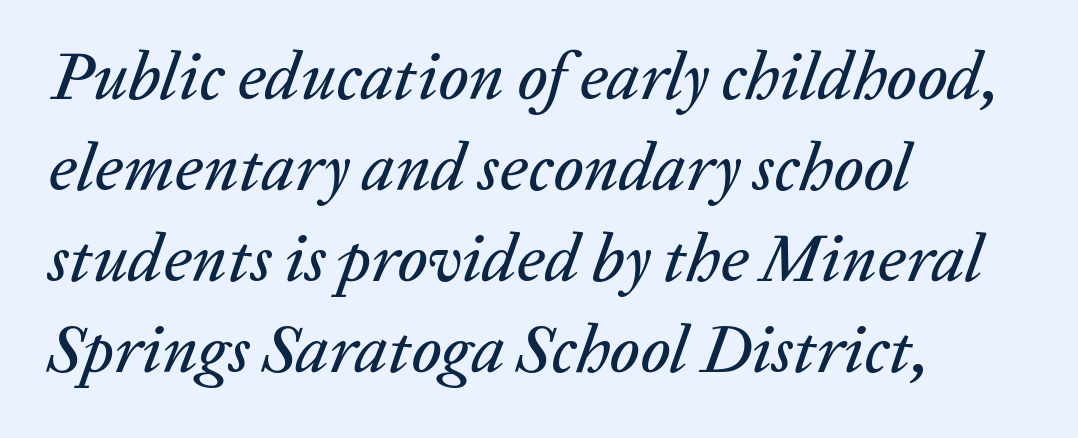
{"italic": "yes", "lean": "right", "slant_degrees": 20, "width": "normal", "stroke_contrast": "low", "x_height": "medium", "monospaced": "no", "underline": "no", "align": "left", "line_spacing": "normal", "line_spacing_ratio": 1.36, "letter_spacing": "normal", "letter_spacing_em": 0.0, "glyph_px": 67}
